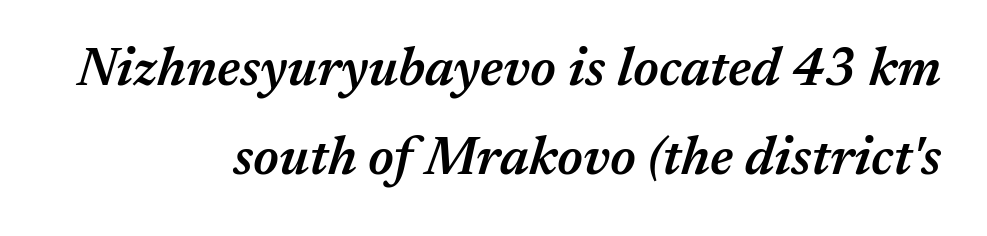
The rendering uses a semibold face; strokes are thickened but not to full bold. Each line ends at the same right margin while the left side varies. These lines are rendered in a variable-pitch font. Italic: yes, the glyphs are oblique. Vertically, the passage feels balanced, rows spaced as you'd expect.
